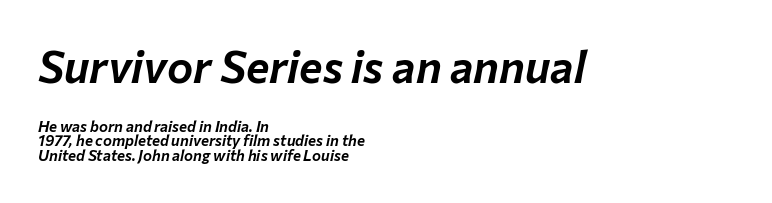
{"italic": "yes", "lean": "right", "slant_degrees": 12, "width": "normal", "stroke_contrast": "low", "x_height": "medium", "monospaced": "no", "underline": "no", "align": "left", "line_spacing": "tight", "line_spacing_ratio": 0.97, "letter_spacing": "normal", "letter_spacing_em": 0.0, "larger_block": "first", "size_ratio": 2.93, "glyph_px": 44}
